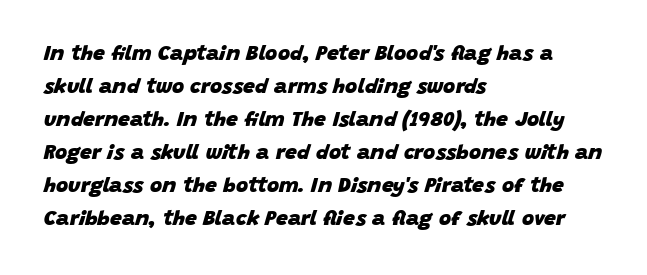
The rendering uses a bold face; every stroke is thick and dark. Each word holds together tightly as a unit, with standard inter-letter gaps. In CSS terms this would be text-align: left. A bare baseline throughout the passage. The rendering applies a slant to the glyphs.
